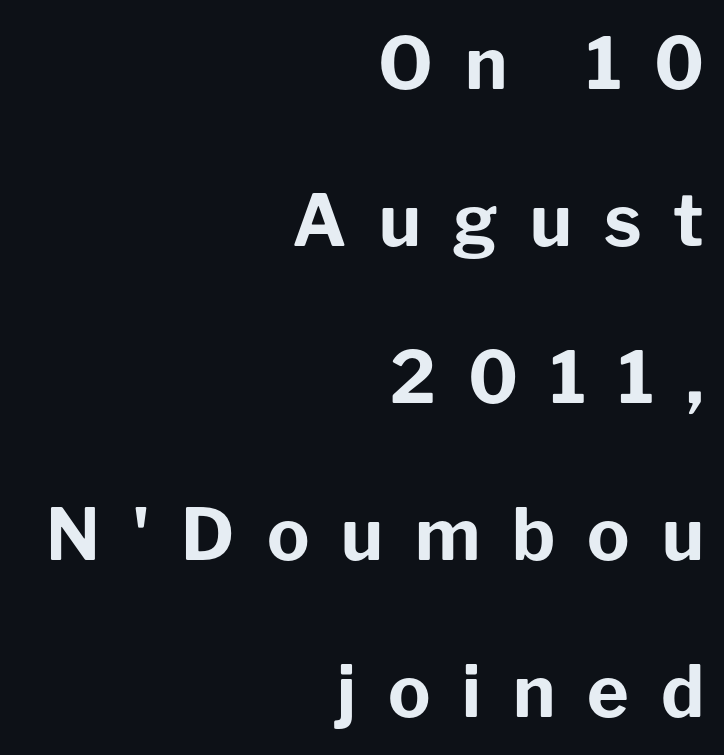
Q: Is the text bold? A: Yes.
Q: Is the text italic (slanted)? A: No, it is upright.
Q: Is the typeface a serif or a sans-serif typeface? A: Sans-serif.
Q: Is the text underlined? A: No.
Q: How is the paragraph aligned? A: Right-aligned.
Q: Is the spacing between letters normal or unusually wide? A: Unusually wide.
Q: Is the spacing between lines tight, normal or loose? A: Loose.
Q: Width (condensed, normal, or wide)? A: Normal.
Q: Stroke contrast? A: Low.
Q: x-height? A: Medium.
Q: Monospaced? A: No.
